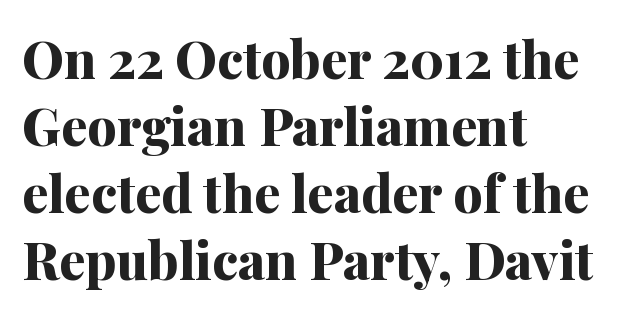
The image shows 52 px bold serif type, upright; set left-aligned, normal line spacing (1.29x), normal letter spacing, not underlined; medium stroke contrast and a medium x-height.
